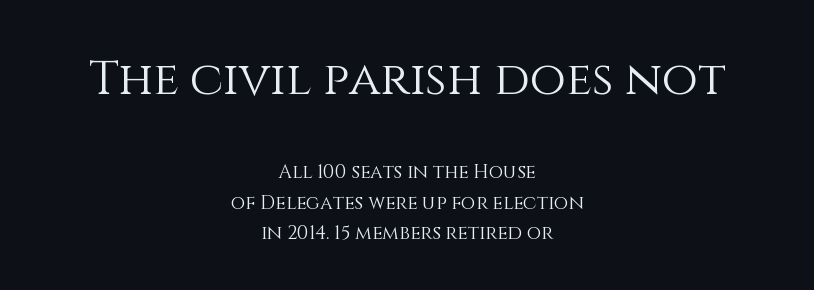
Descenders are the only things crossing below the line. The rendering uses natural spacing where letterforms have individual widths. The axis of the letterforms is exactly vertical. The letters sit at their default tracking, neither squeezed nor spread. Does the copy run flush right? No — it is centered line by line. Stroke mass is kept to a normal reading level or below.
